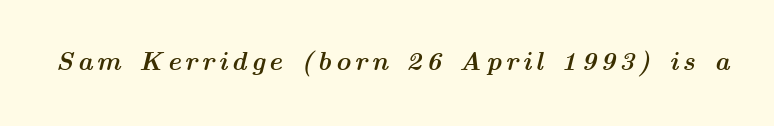
{"italic": "yes", "lean": "right", "slant_degrees": 14, "bold": "yes", "underline": "no", "glyph_px": 26}
